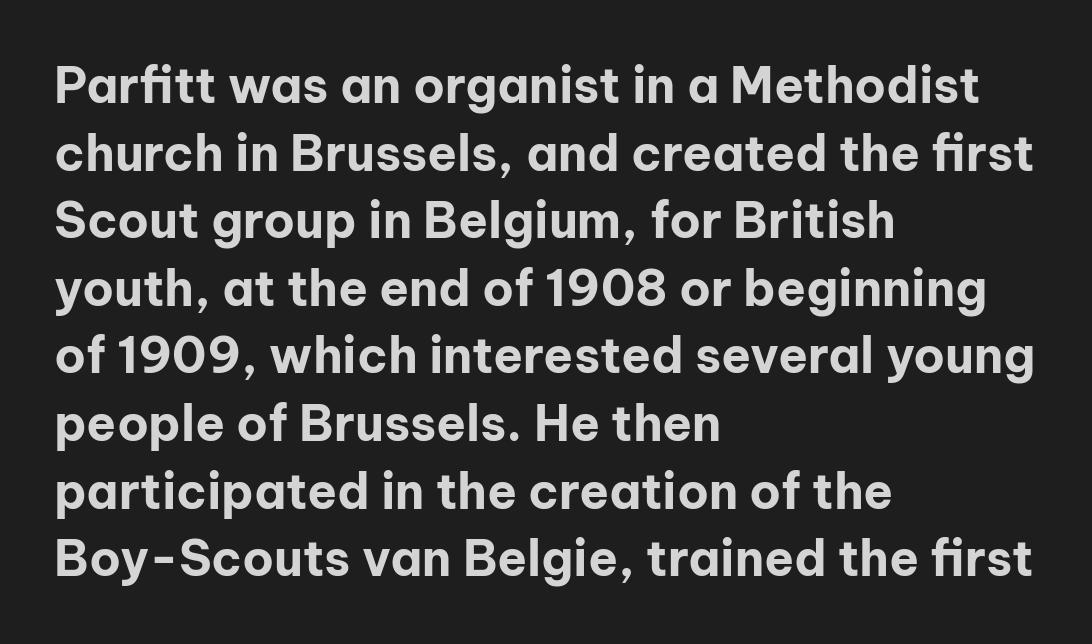
The image shows 49 px bold sans-serif type, upright; set left-aligned, normal line spacing (1.38x), normal letter spacing, not underlined; low stroke contrast and a medium x-height.
